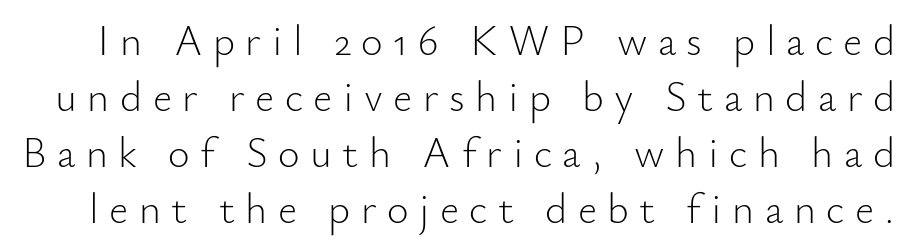
{"serif": "no", "italic": "no", "bold": "no", "weight": "light", "width": "normal", "stroke_contrast": "low", "x_height": "small", "monospaced": "no", "underline": "no", "line_spacing": "normal", "line_spacing_ratio": 1.33, "letter_spacing": "wide", "letter_spacing_em": 0.25, "glyph_px": 42}
